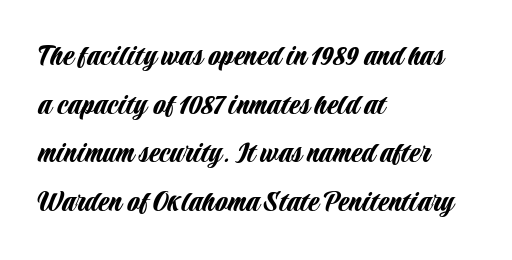
Q: Is the text italic (slanted)? A: Yes.
Q: Is the typeface a serif or a sans-serif typeface? A: Sans-serif.
Q: Is the text underlined? A: No.
Q: How is the paragraph aligned? A: Left-aligned.
Q: Is the spacing between letters normal or unusually wide? A: Normal.
Q: Is the spacing between lines tight, normal or loose? A: Normal.
Q: Width (condensed, normal, or wide)? A: Condensed.
Q: Stroke contrast? A: Low.
Q: x-height? A: Large.
Q: Monospaced? A: No.
